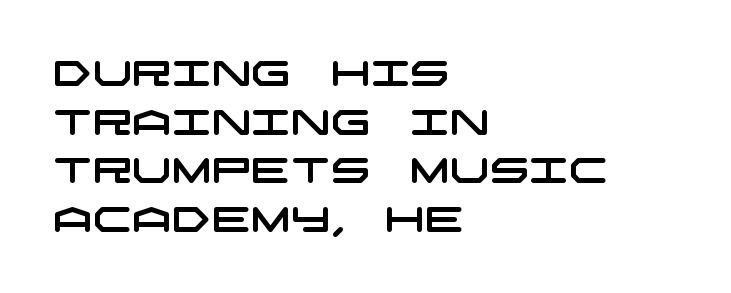
Q: Is the typeface a serif or a sans-serif typeface? A: Sans-serif.
Q: Is the text underlined? A: No.
Q: How is the paragraph aligned? A: Left-aligned.
Q: Is the spacing between letters normal or unusually wide? A: Normal.
Q: Is the spacing between lines tight, normal or loose? A: Normal.
Q: Width (condensed, normal, or wide)? A: Wide.
Q: Stroke contrast? A: Low.
Q: x-height? A: Large.
